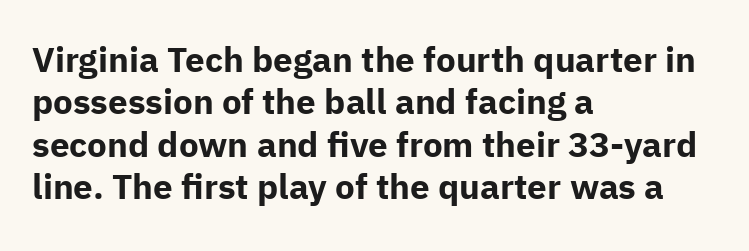
Q: Is the text bold? A: Yes.
Q: Is the text italic (slanted)? A: No, it is upright.
Q: Is the typeface a serif or a sans-serif typeface? A: Sans-serif.
Q: Is the text underlined? A: No.
Q: How is the paragraph aligned? A: Left-aligned.
Q: Is the spacing between letters normal or unusually wide? A: Normal.
Q: Width (condensed, normal, or wide)? A: Normal.
Q: Stroke contrast? A: Low.
Q: x-height? A: Medium.
Q: Monospaced? A: No.
